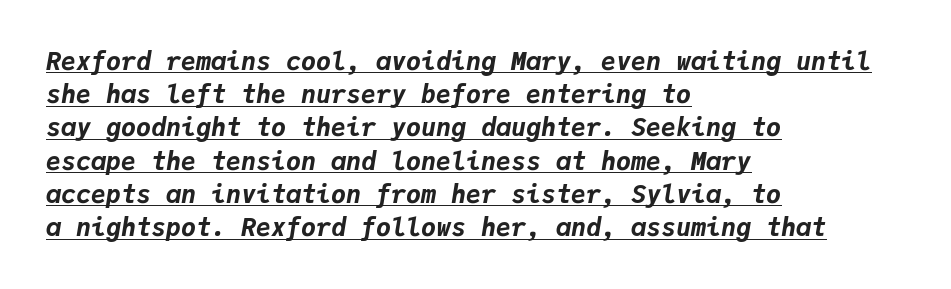
{"italic": "yes", "lean": "right", "slant_degrees": 9, "bold": "yes", "underline": "yes", "align": "left", "line_spacing": "normal", "line_spacing_ratio": 1.33, "letter_spacing": "normal", "letter_spacing_em": 0.0, "glyph_px": 25}
